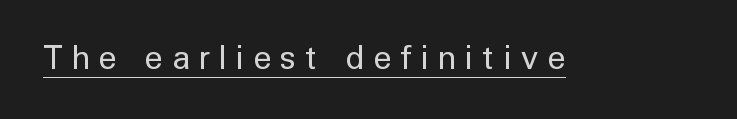
The image shows 32 px regular-weight sans-serif type, upright; set unusually wide letter spacing (+0.3 em), underlined; low stroke contrast and a medium x-height.
